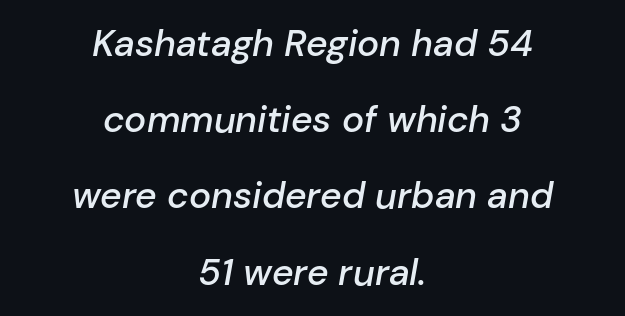
{"italic": "yes", "lean": "right", "slant_degrees": 10, "bold": "semi", "weight": "semibold", "width": "normal", "stroke_contrast": "low", "x_height": "medium", "monospaced": "no", "underline": "no", "align": "center", "line_spacing": "loose", "line_spacing_ratio": 2.06, "letter_spacing": "normal", "letter_spacing_em": 0.0, "glyph_px": 37}
